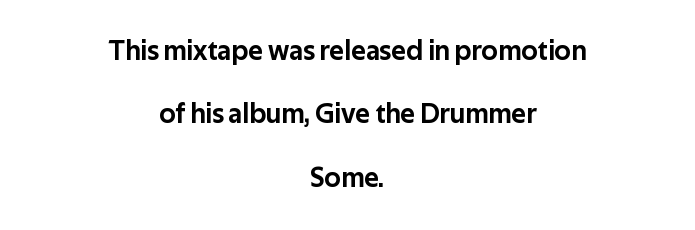
{"serif": "no", "italic": "no", "width": "normal", "stroke_contrast": "low", "x_height": "medium", "monospaced": "no", "underline": "no", "align": "center", "line_spacing": "loose", "line_spacing_ratio": 2.26, "letter_spacing": "normal", "letter_spacing_em": 0.0, "glyph_px": 28}
